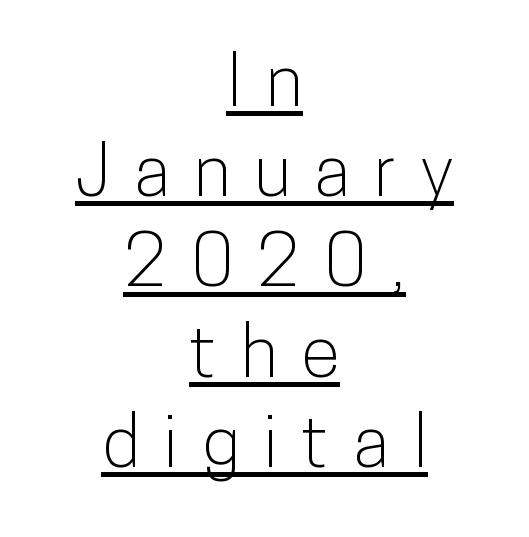
{"serif": "no", "italic": "no", "width": "condensed", "stroke_contrast": "low", "x_height": "medium", "monospaced": "no", "underline": "yes", "align": "center", "line_spacing": "normal", "line_spacing_ratio": 1.27, "letter_spacing": "wide", "letter_spacing_em": 0.34, "glyph_px": 71}
